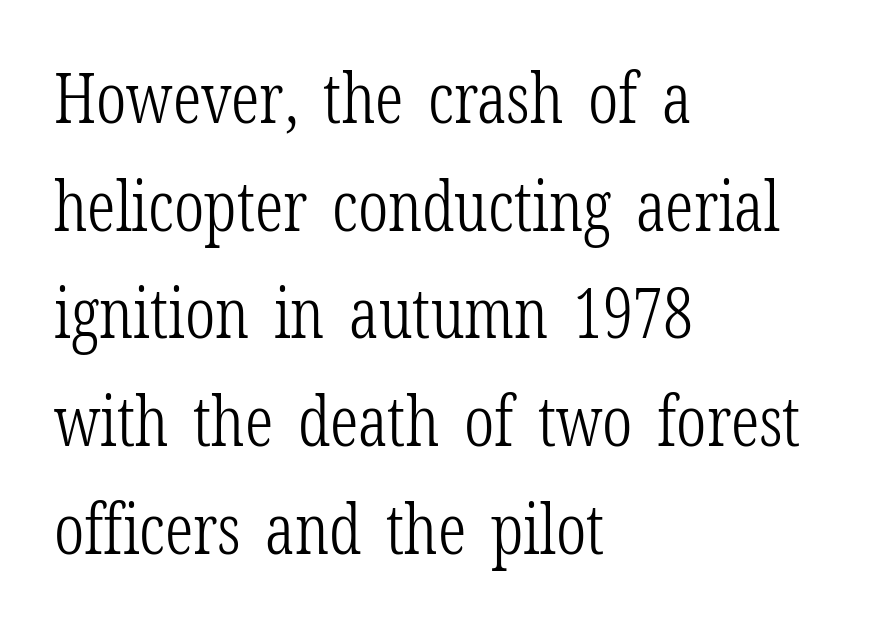
The characters are drawn with everyday or finer stroke widths. Honestly, there is no underline to notice here at all. One glance says typical: line gaps are just what's usual. This sample uses a serif face. Honestly, the letter spacing is just normal — you wouldn't notice it. Upright lettering throughout.
